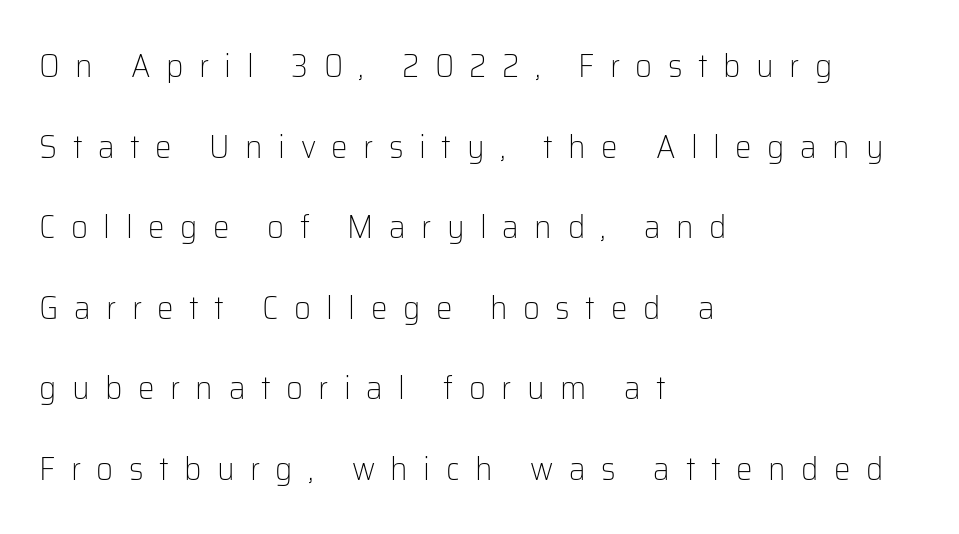
The image shows 33 px light sans-serif type, upright; set left-aligned, loose line spacing (2.44x), unusually wide letter spacing (+0.47 em), not underlined; low stroke contrast and a medium x-height.
